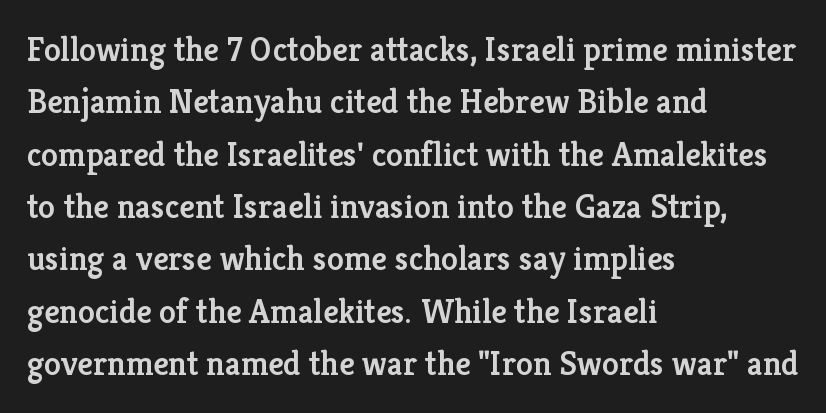
The image shows 34 px semibold serif type, upright; set left-aligned, normal line spacing (1.54x), normal letter spacing, not underlined; low stroke contrast and a medium x-height.
